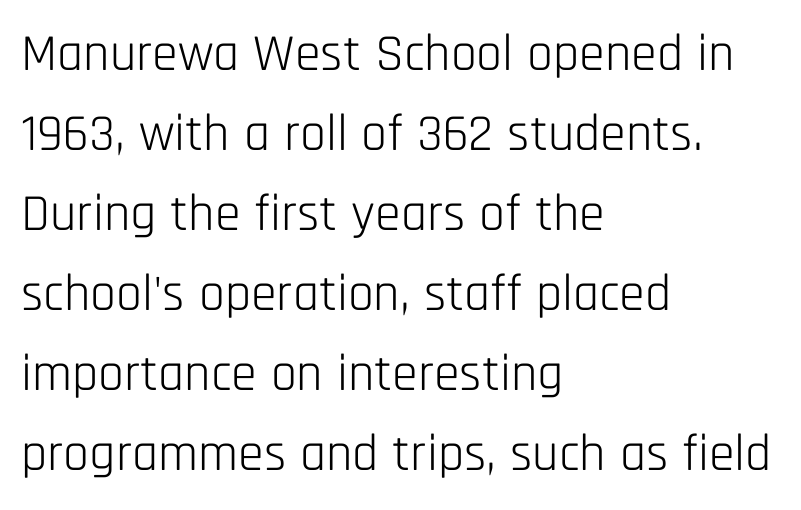
The characters are drawn with everyday or finer stroke widths. The letters stand straight up with perfectly vertical stems. Spacing verdict: proportional, widths tailored to each character. The passage shown stacks its lines at a standard gap.
